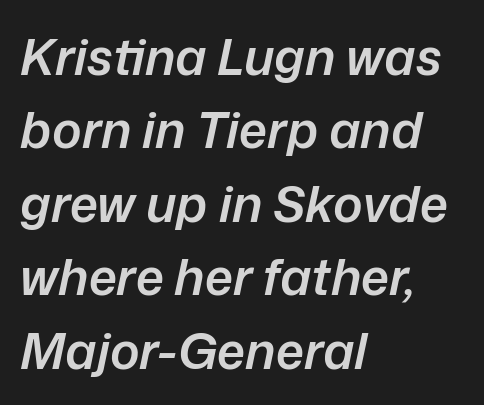
The image shows 50 px semibold type, italic (leaning right); set left-aligned, normal line spacing (1.47x), normal letter spacing, not underlined; low stroke contrast and a medium x-height.
